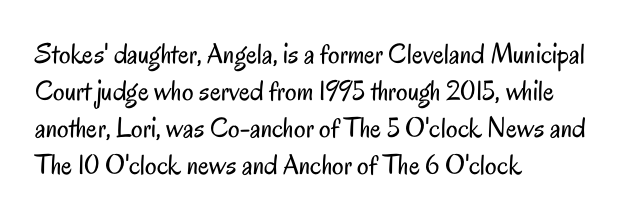
The image shows 29 px regular-weight, condensed sans-serif type, upright; set left-aligned, normal line spacing (1.28x), normal letter spacing, not underlined; low stroke contrast and a small x-height.
